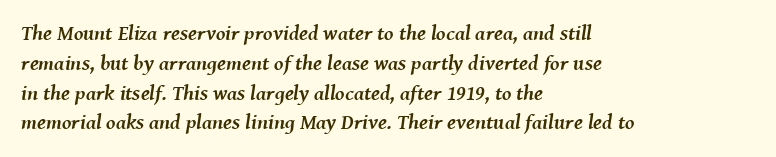
{"italic": "yes", "lean": "right", "slant_degrees": 8, "bold": "yes", "underline": "no", "align": "left", "line_spacing": "normal", "line_spacing_ratio": 1.42, "letter_spacing": "normal", "letter_spacing_em": 0.0, "glyph_px": 21}
